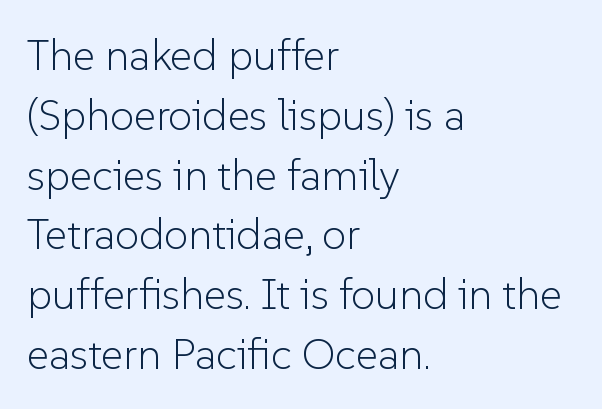
Heft: none added — not bold. The face used here is rendered with its standard letterfit. Observe the absence of serifs on each vertical stroke in this sample. The area under the type is left untouched. Here the designer chose a conventional face with non-uniform glyph widths.
